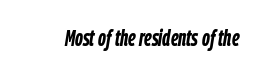
{"italic": "yes", "lean": "right", "slant_degrees": 9, "bold": "yes", "underline": "no", "letter_spacing": "normal", "letter_spacing_em": 0.0, "glyph_px": 23}
